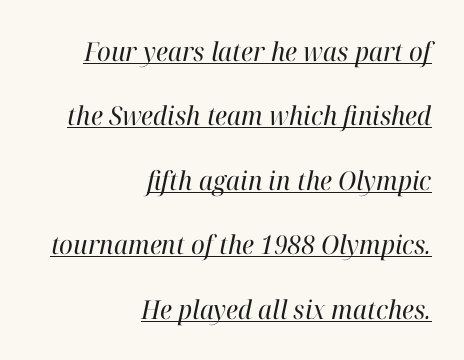
The image shows 26 px text type, italic (leaning right); set right-aligned, loose line spacing (2.48x), normal letter spacing, underlined.
